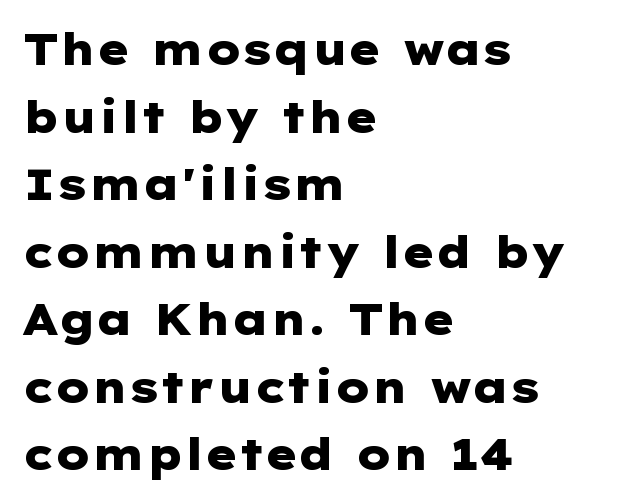
The passage shown is emphatically bold. Ascenders rise straight up at ninety degrees. Lines of text with bare space underneath. Horizontal alignment here is leftward, the default for most running prose. Line spacing here is normal.
